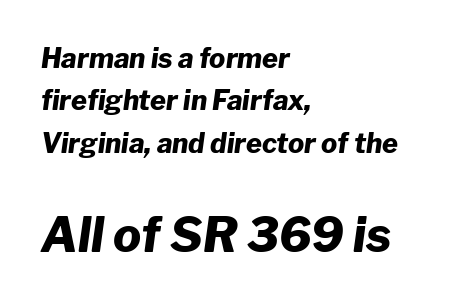
{"italic": "yes", "lean": "right", "slant_degrees": 8, "bold": "yes", "weight": "heavy", "width": "normal", "stroke_contrast": "low", "x_height": "medium", "monospaced": "no", "underline": "no", "align": "left", "line_spacing": "normal", "line_spacing_ratio": 1.57, "letter_spacing": "normal", "letter_spacing_em": 0.0, "larger_block": "second", "size_ratio": 1.74, "glyph_px": 47}
